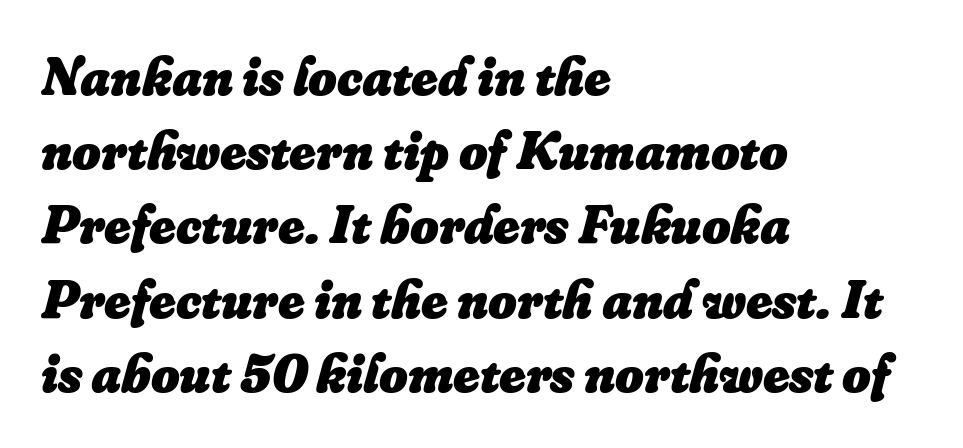
The image shows 55 px heavy type, italic (leaning right); set left-aligned, normal line spacing (1.35x), normal letter spacing, not underlined; low stroke contrast and a small x-height.
